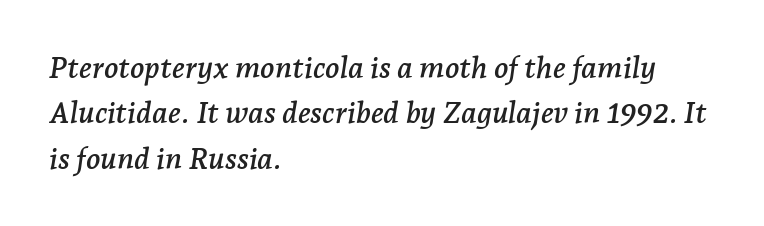
{"serif": "yes", "italic": "yes", "lean": "right", "slant_degrees": 7, "width": "normal", "stroke_contrast": "low", "x_height": "medium", "monospaced": "no", "underline": "no", "align": "left", "line_spacing": "normal", "line_spacing_ratio": 1.51, "letter_spacing": "normal", "letter_spacing_em": 0.0, "glyph_px": 30}
